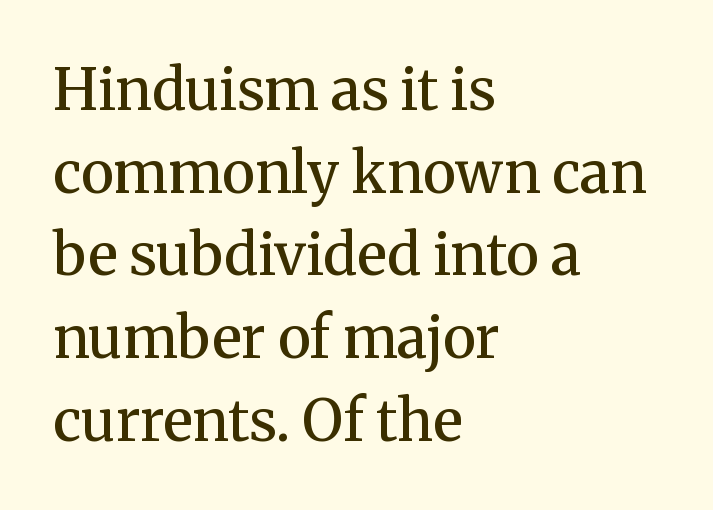
Q: Is the text bold? A: Semi-bold.
Q: Is the text italic (slanted)? A: No, it is upright.
Q: Is the typeface a serif or a sans-serif typeface? A: Serif.
Q: Is the text underlined? A: No.
Q: How is the paragraph aligned? A: Left-aligned.
Q: Is the spacing between letters normal or unusually wide? A: Normal.
Q: Is the spacing between lines tight, normal or loose? A: Normal.
Q: Width (condensed, normal, or wide)? A: Normal.
Q: Stroke contrast? A: Medium.
Q: x-height? A: Medium.
Q: Monospaced? A: No.
